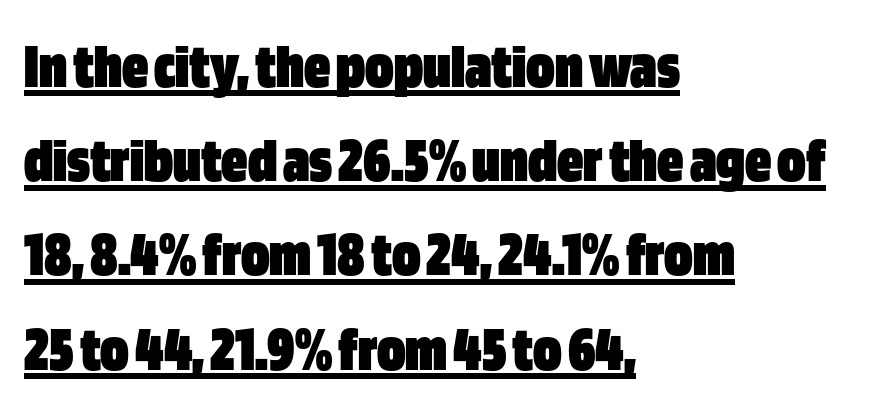
The image shows 65 px heavy, condensed sans-serif type, upright; set left-aligned, normal line spacing (1.45x), normal letter spacing, underlined; low stroke contrast and a large x-height.
